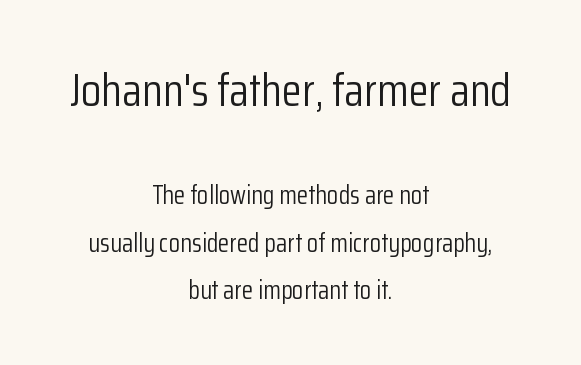
Q: Is the text bold? A: No.
Q: Is the text italic (slanted)? A: No, it is upright.
Q: Is the typeface a serif or a sans-serif typeface? A: Sans-serif.
Q: Is the text underlined? A: No.
Q: How is the paragraph aligned? A: Centered.
Q: Is the spacing between letters normal or unusually wide? A: Normal.
Q: Which block of text is set in a larger size, the first (top) or the second (bottom)? A: The first (top) one.
Q: Width (condensed, normal, or wide)? A: Condensed.
Q: Stroke contrast? A: Low.
Q: x-height? A: Medium.
Q: Monospaced? A: No.
